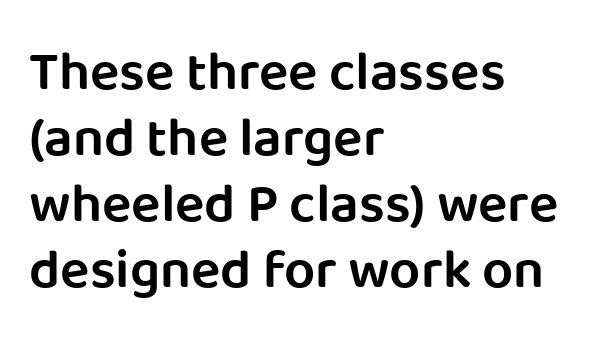
{"serif": "no", "italic": "no", "bold": "semi", "weight": "semibold", "width": "normal", "stroke_contrast": "low", "x_height": "large", "monospaced": "no", "underline": "no", "align": "left", "line_spacing_ratio": 1.2, "letter_spacing": "normal", "letter_spacing_em": 0.0, "glyph_px": 55}
